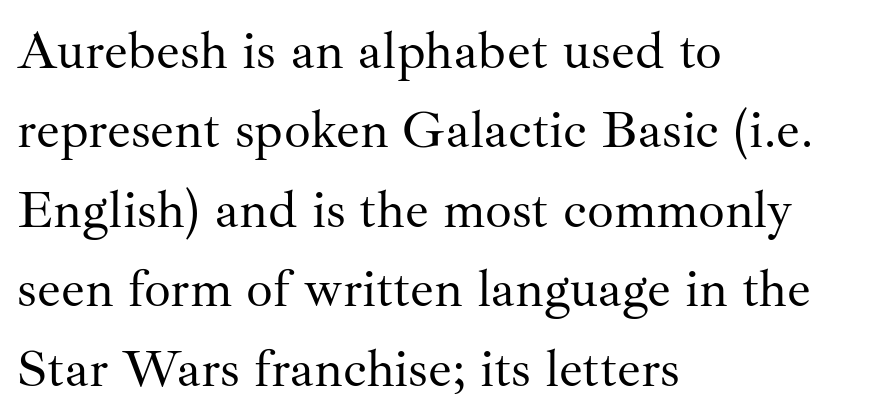
The image shows 53 px regular-weight serif type, upright; set left-aligned, normal line spacing (1.5x), normal letter spacing, not underlined; medium stroke contrast and a small x-height.
